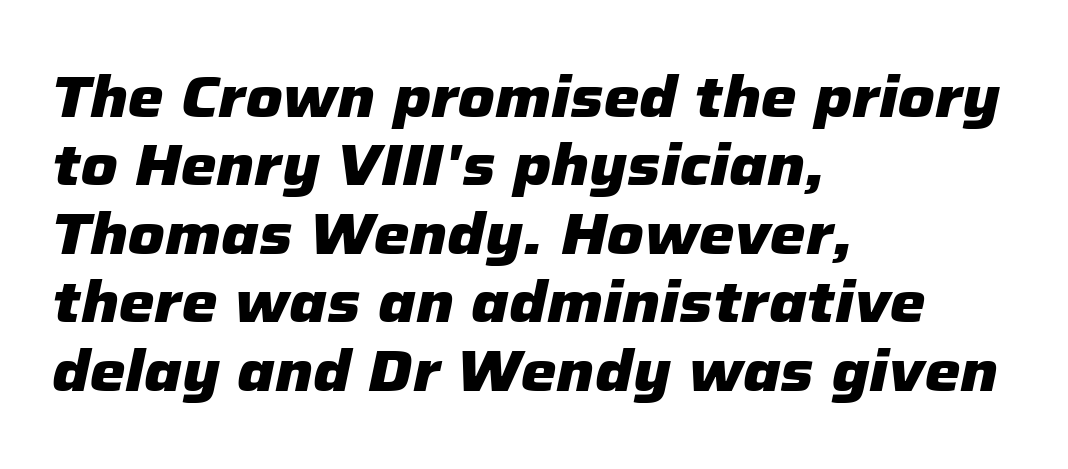
The face used here is rendered with its standard letterfit. The typography opts for an oblique posture over an upright one. Words float on clear page, feet unadorned. The passage shown is emphatically bold. The lines in this sample share a left origin and differ only in where they stop.
